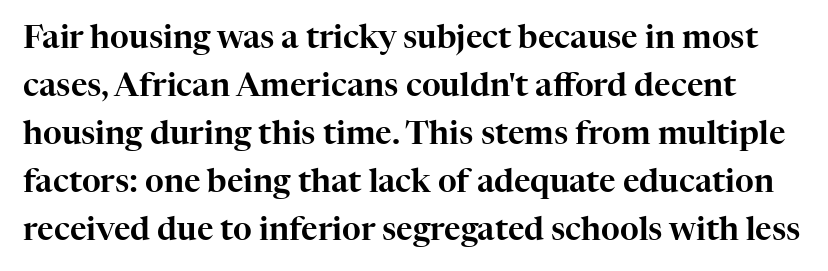
{"serif": "yes", "italic": "no", "width": "normal", "stroke_contrast": "high", "x_height": "medium", "monospaced": "no", "underline": "no", "line_spacing": "normal", "line_spacing_ratio": 1.5, "letter_spacing": "normal", "letter_spacing_em": 0.0, "glyph_px": 32}
